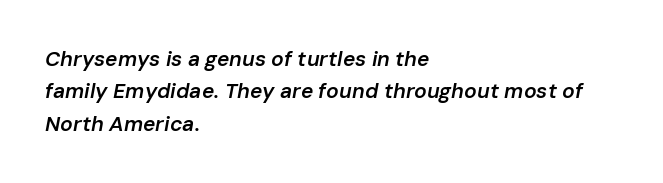
The image shows 21 px text type, italic (leaning right); set left-aligned, normal line spacing (1.54x), normal letter spacing, not underlined.
